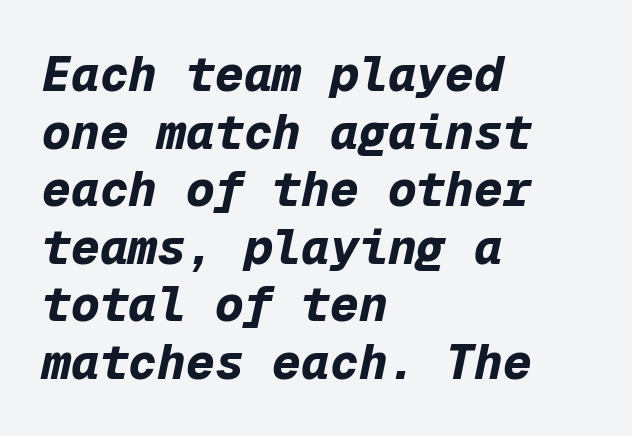
The rendering uses typewriter-style spacing with identical character cells. Observe the lean: these are italic letterforms. Set as a true bold cut, around the 700 mark. The gap between lines stays unmarked.
